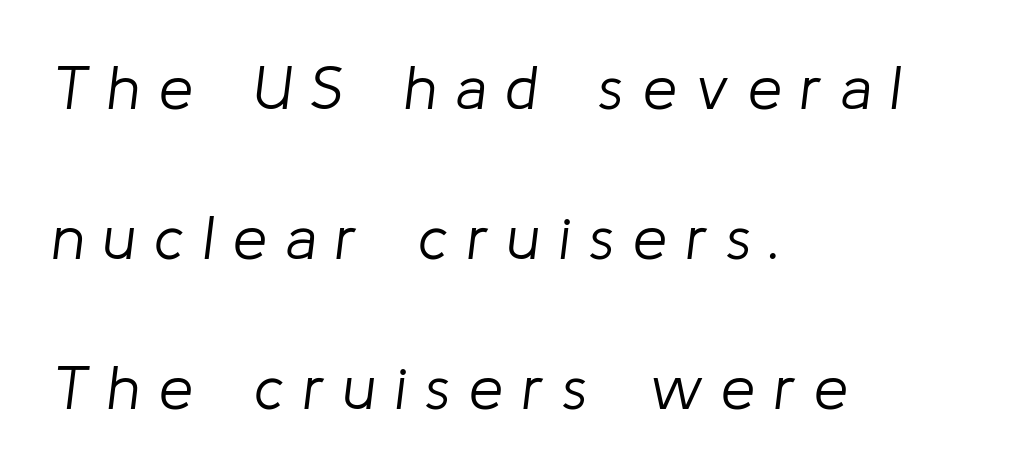
{"italic": "yes", "lean": "right", "slant_degrees": 8, "bold": "no", "weight": "light", "width": "normal", "stroke_contrast": "low", "x_height": "medium", "monospaced": "no", "underline": "no", "align": "left", "line_spacing": "loose", "line_spacing_ratio": 2.46, "letter_spacing": "wide", "letter_spacing_em": 0.31, "glyph_px": 61}
